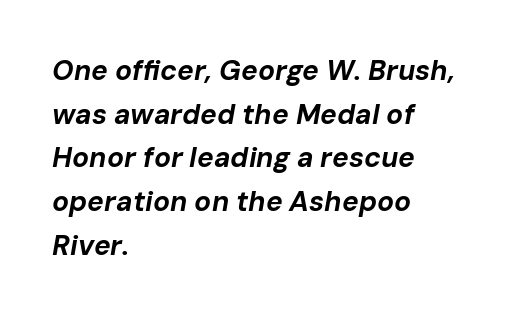
The specimen omits any rule beneath the text block's lines. The font's italic variant was chosen for this text. Heavy, bold letterforms. The typesetter chose a ragged-right arrangement here. Regarding leading, the lines here are spaced in the standard way.
